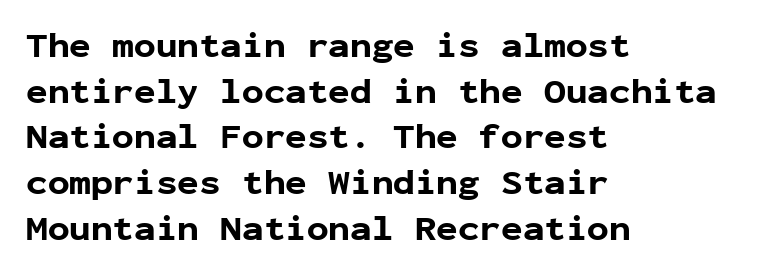
Q: Is the text bold? A: Yes.
Q: Is the text italic (slanted)? A: No, it is upright.
Q: Is the typeface a serif or a sans-serif typeface? A: Sans-serif.
Q: Is the text underlined? A: No.
Q: How is the paragraph aligned? A: Left-aligned.
Q: Is the spacing between letters normal or unusually wide? A: Normal.
Q: Is the spacing between lines tight, normal or loose? A: Normal.
Q: Width (condensed, normal, or wide)? A: Normal.
Q: Stroke contrast? A: Low.
Q: x-height? A: Medium.
Q: Monospaced? A: Yes.
